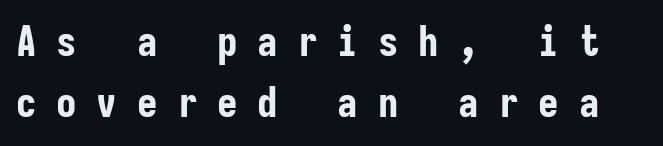
Q: Is the text bold? A: Yes.
Q: Is the text italic (slanted)? A: No, it is upright.
Q: Is the typeface a serif or a sans-serif typeface? A: Sans-serif.
Q: Is the text underlined? A: No.
Q: Is the spacing between letters normal or unusually wide? A: Unusually wide.
Q: Is the spacing between lines tight, normal or loose? A: Normal.
Q: Width (condensed, normal, or wide)? A: Condensed.
Q: Stroke contrast? A: Low.
Q: x-height? A: Medium.
Q: Monospaced? A: Yes.
